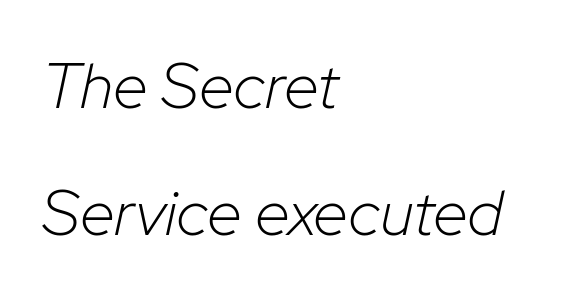
The face used here has a pronounced slope to its letters. The type is set solid horizontally, with unmodified tracking. Honestly, the rows look like they've been pulled way apart. Looks like regular typesetting: each glyph gets only the width it needs. Every row of glyphs begins at an identical x-position on the left. These glyphs show unthickened strokes, regular width or finer.
